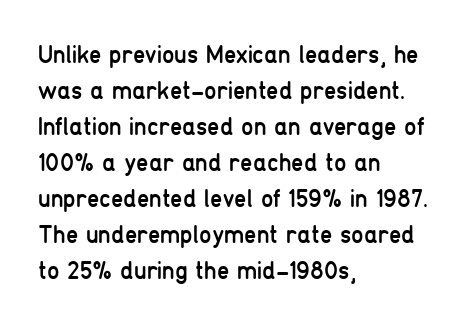
{"italic": "no", "bold": "no", "underline": "no", "align": "left", "line_spacing": "normal", "line_spacing_ratio": 1.44, "letter_spacing": "normal", "letter_spacing_em": 0.0, "glyph_px": 25}
